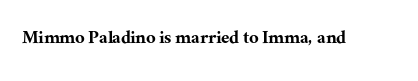
The image shows 21 px text type, upright; set normal letter spacing, not underlined.
